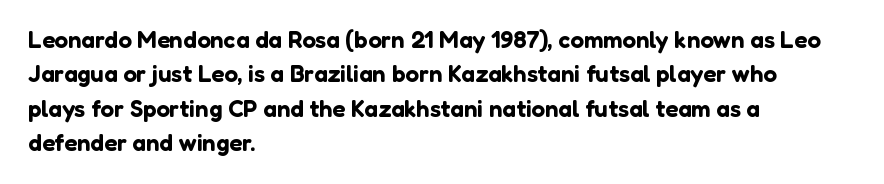
Q: Is the text italic (slanted)? A: No, it is upright.
Q: Is the text underlined? A: No.
Q: How is the paragraph aligned? A: Left-aligned.
Q: Is the spacing between letters normal or unusually wide? A: Normal.
Q: Is the spacing between lines tight, normal or loose? A: Normal.
